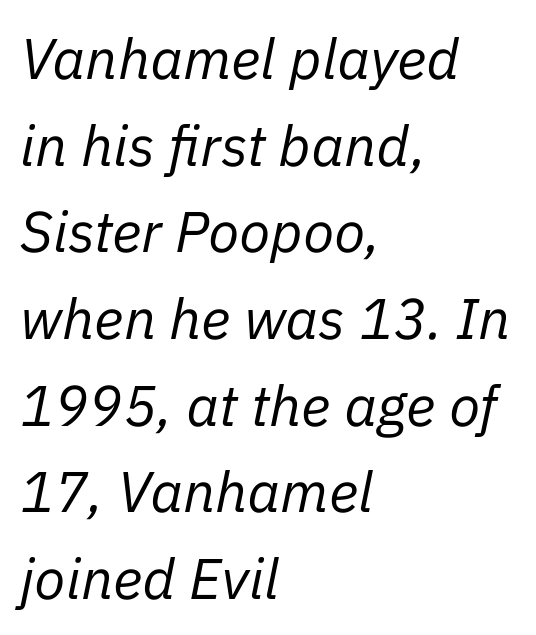
{"italic": "yes", "lean": "right", "slant_degrees": 11, "bold": "no", "weight": "regular", "width": "normal", "stroke_contrast": "low", "x_height": "medium", "monospaced": "no", "underline": "no", "align": "left", "line_spacing": "normal", "line_spacing_ratio": 1.52, "letter_spacing": "normal", "letter_spacing_em": 0.0, "glyph_px": 57}
